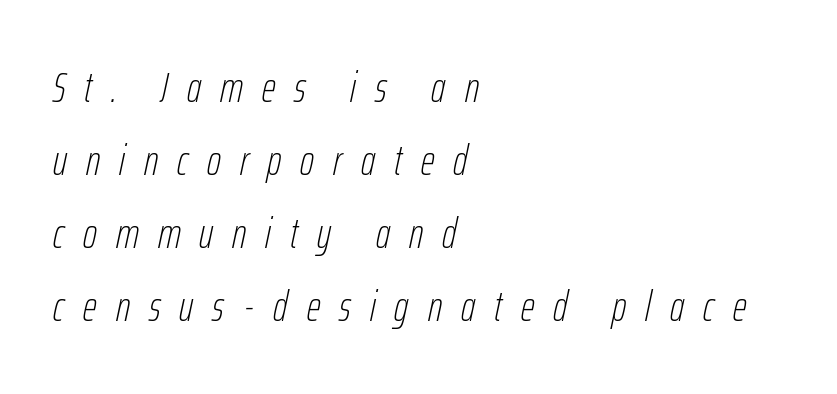
This sample has the flowing, uneven cadence of proportional lettering. One-word summary of the alignment: left. A clean baseline with only descenders dipping below it. Ink coverage per letter is moderate at most. The rows are spaced the way most documents space them.
